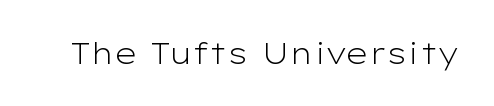
Q: Is the text bold? A: No.
Q: Is the text italic (slanted)? A: No, it is upright.
Q: Is the typeface a serif or a sans-serif typeface? A: Sans-serif.
Q: Is the text underlined? A: No.
Q: Is the spacing between letters normal or unusually wide? A: Normal.
Q: Width (condensed, normal, or wide)? A: Wide.
Q: Stroke contrast? A: Low.
Q: x-height? A: Medium.
Q: Monospaced? A: No.
